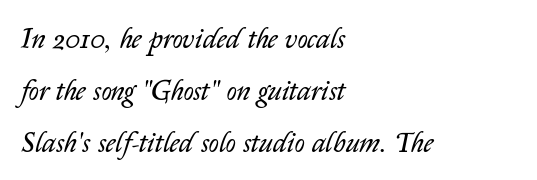
The rendering uses natural spacing where letterforms have individual widths. Caption: standard tracking, unaltered. Rule under the text: the space is simply empty. The letterforms sit at book weight or below. This sample is left-justified, so line endings fall wherever the words run out. Observe the lean: these are italic letterforms.
